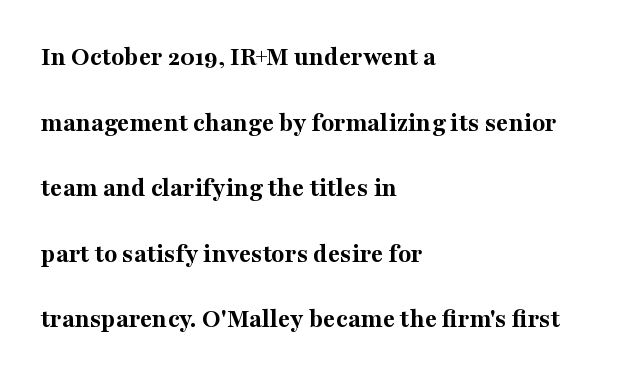
The image shows 27 px bold type, upright; set left-aligned, loose line spacing (2.43x), normal letter spacing, not underlined.
